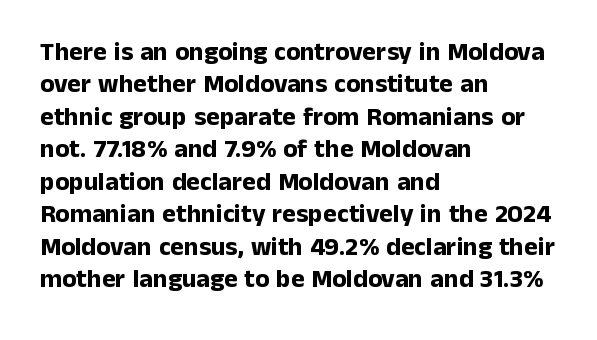
The image shows 26 px bold type, upright; set left-aligned, normal line spacing (1.25x), normal letter spacing, not underlined.
